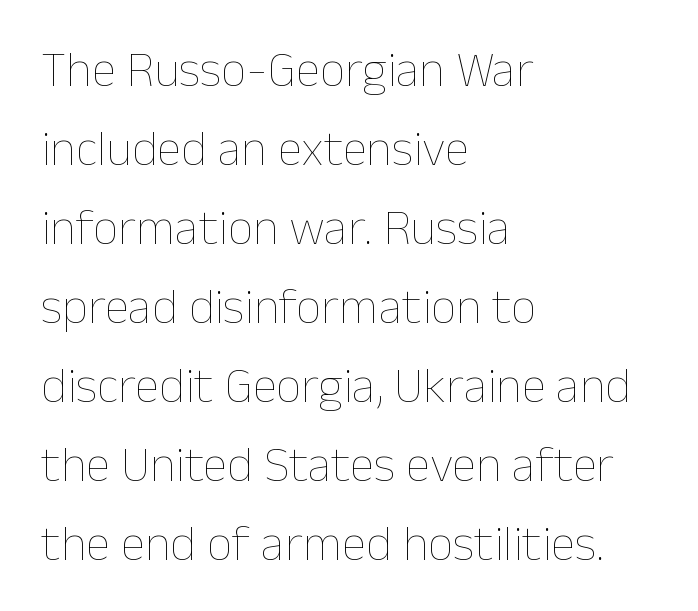
Tall strokes in this sample are plumb rather than angled. Check under the words: just untouched page. You could not count columns in this text — the font is proportionally spaced. Leading: standard.
